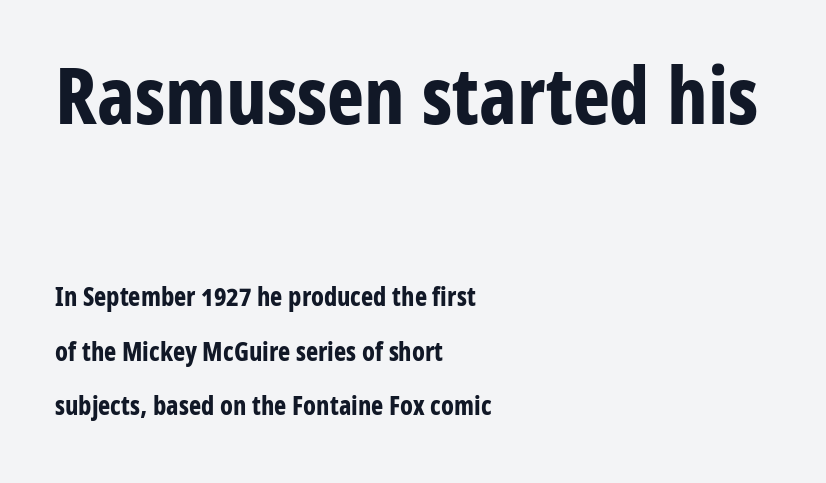
{"serif": "no", "italic": "no", "bold": "yes", "weight": "bold", "width": "condensed", "stroke_contrast": "low", "x_height": "medium", "monospaced": "no", "underline": "no", "align": "left", "line_spacing": "loose", "line_spacing_ratio": 2.09, "letter_spacing": "normal", "letter_spacing_em": 0.0, "larger_block": "first", "size_ratio": 3.04, "glyph_px": 79}
